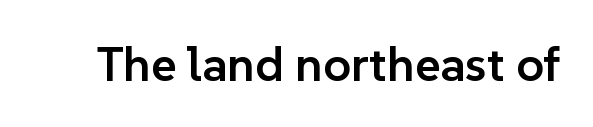
Q: Is the text bold? A: Semi-bold.
Q: Is the text italic (slanted)? A: No, it is upright.
Q: Is the typeface a serif or a sans-serif typeface? A: Sans-serif.
Q: Is the text underlined? A: No.
Q: Is the spacing between letters normal or unusually wide? A: Normal.
Q: Width (condensed, normal, or wide)? A: Normal.
Q: Stroke contrast? A: Low.
Q: x-height? A: Medium.
Q: Monospaced? A: No.
